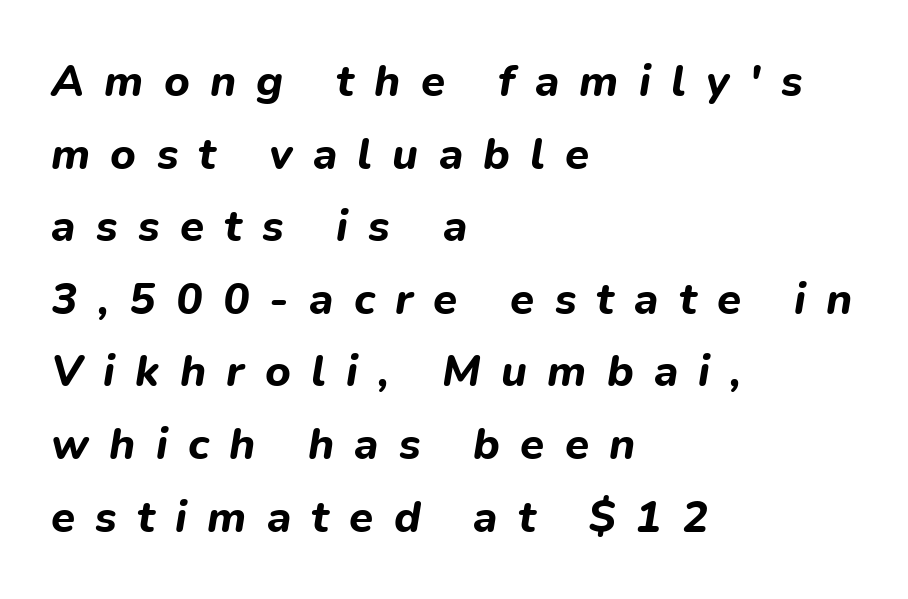
The rendering uses natural spacing where letterforms have individual widths. Observe the wide spacing: letters keep a clear distance from each other. The text carries the slant typical of an italic or oblique font. Regular leading. Check under the words: just untouched page. Horizontal alignment here is leftward, the default for most running prose.
